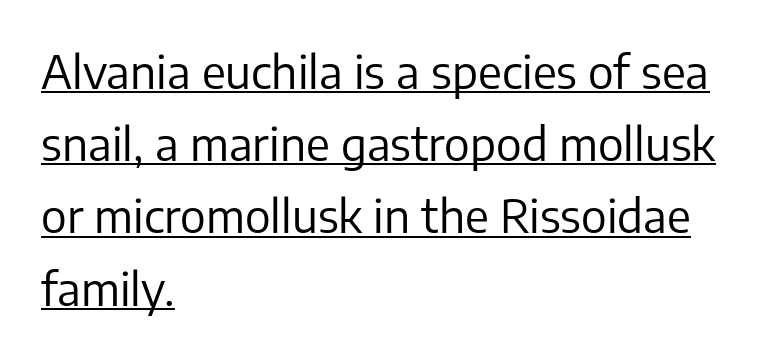
Q: Is the text bold? A: No.
Q: Is the text italic (slanted)? A: No, it is upright.
Q: Is the typeface a serif or a sans-serif typeface? A: Sans-serif.
Q: Is the text underlined? A: Yes.
Q: How is the paragraph aligned? A: Left-aligned.
Q: Is the spacing between letters normal or unusually wide? A: Normal.
Q: Is the spacing between lines tight, normal or loose? A: Normal.
Q: Width (condensed, normal, or wide)? A: Normal.
Q: Stroke contrast? A: Low.
Q: x-height? A: Medium.
Q: Monospaced? A: No.
